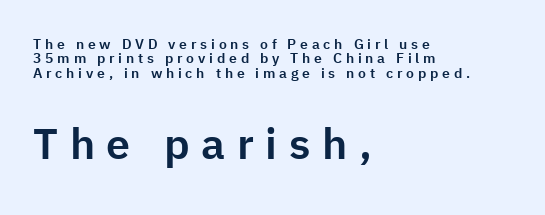
Compared with a centered layout, this one pins lines to the left instead. Compared with typical paragraphs, the rows here are closer together. The rendering uses natural spacing where letterforms have individual widths. Each letter's strokes conclude bluntly, with no projecting serifs. Letters rest on an invisible, unmarked baseline.
